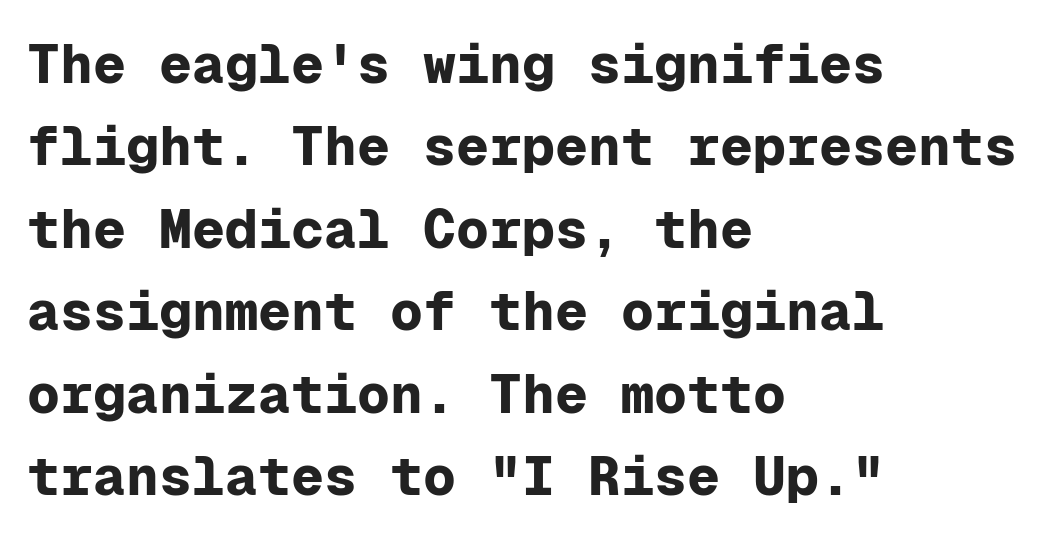
The image shows 55 px bold sans-serif type, upright, monospaced; set left-aligned, normal line spacing (1.5x), normal letter spacing, not underlined; low stroke contrast and a medium x-height.
